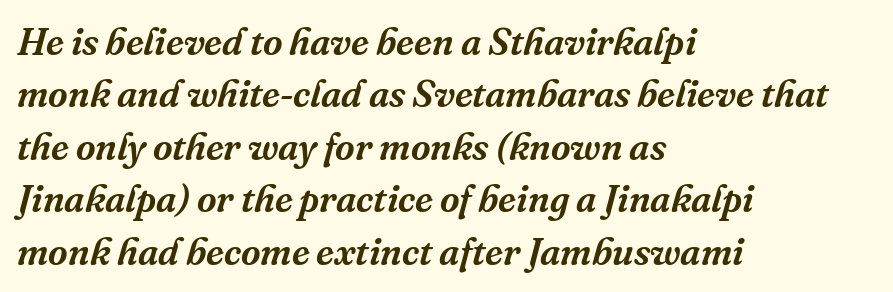
No extra tracking has been applied to these lines. These lines are rendered in a variable-pitch font. Style check: oblique. Reading down the block, your eye returns to a fixed left position each line. The string is rendered with underlining switched off. The designer went with a serif here, giving each stem small feet.
